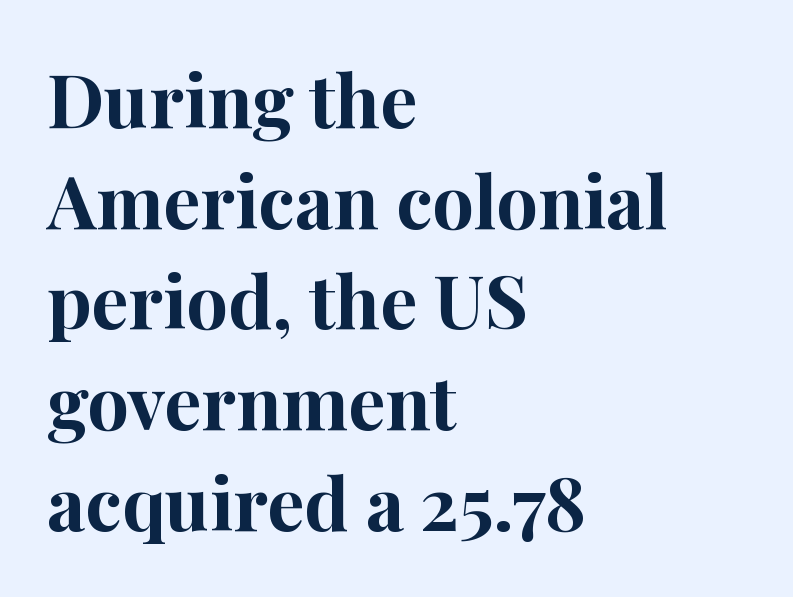
Q: Is the text bold? A: Yes.
Q: Is the text italic (slanted)? A: No, it is upright.
Q: Is the typeface a serif or a sans-serif typeface? A: Serif.
Q: Is the text underlined? A: No.
Q: How is the paragraph aligned? A: Left-aligned.
Q: Is the spacing between letters normal or unusually wide? A: Normal.
Q: Is the spacing between lines tight, normal or loose? A: Normal.
Q: Width (condensed, normal, or wide)? A: Normal.
Q: Stroke contrast? A: High.
Q: x-height? A: Medium.
Q: Monospaced? A: No.
